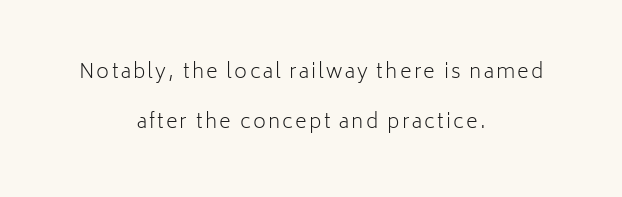
Tall strokes in this sample are plumb rather than angled. The setting favours the middle, as headings and verse often do. Weight: not bold — regular or lighter. Baseline-to-baseline distance is far greater than the letter height. Underline: absent.
